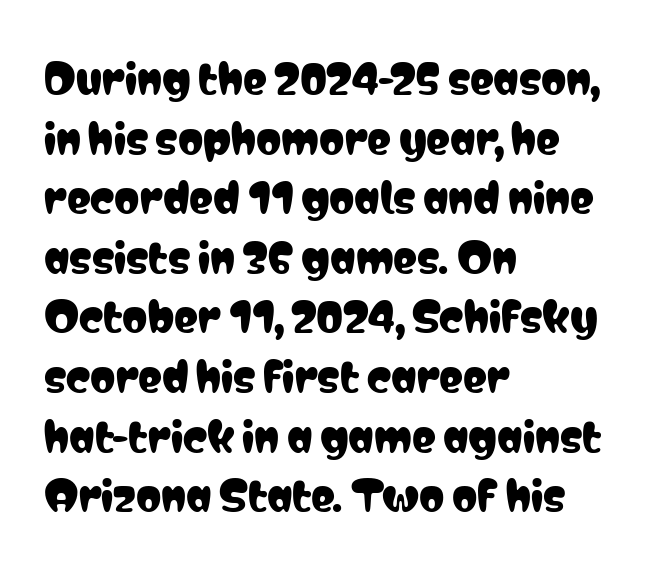
Q: Is the text italic (slanted)? A: No, it is upright.
Q: Is the typeface a serif or a sans-serif typeface? A: Sans-serif.
Q: Is the text underlined? A: No.
Q: How is the paragraph aligned? A: Left-aligned.
Q: Is the spacing between letters normal or unusually wide? A: Normal.
Q: Is the spacing between lines tight, normal or loose? A: Normal.
Q: Width (condensed, normal, or wide)? A: Condensed.
Q: Stroke contrast? A: Low.
Q: x-height? A: Medium.
Q: Monospaced? A: No.
